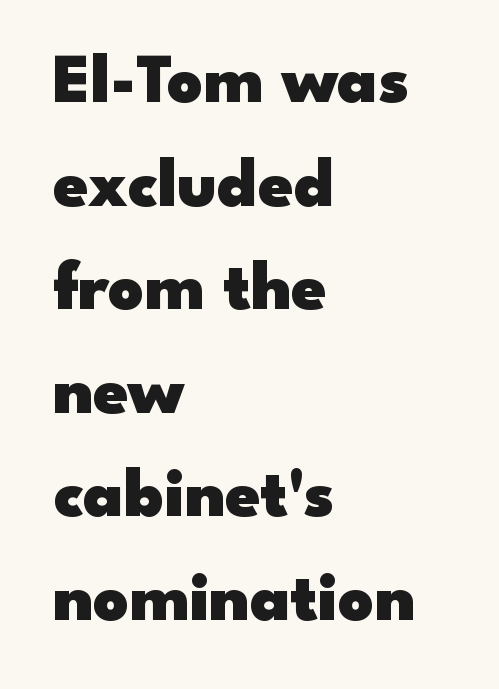
Q: Is the text bold? A: Yes.
Q: Is the text italic (slanted)? A: No, it is upright.
Q: Is the typeface a serif or a sans-serif typeface? A: Sans-serif.
Q: Is the text underlined? A: No.
Q: How is the paragraph aligned? A: Left-aligned.
Q: Is the spacing between letters normal or unusually wide? A: Normal.
Q: Is the spacing between lines tight, normal or loose? A: Normal.
Q: Width (condensed, normal, or wide)? A: Wide.
Q: Stroke contrast? A: Low.
Q: x-height? A: Small.
Q: Monospaced? A: No.
